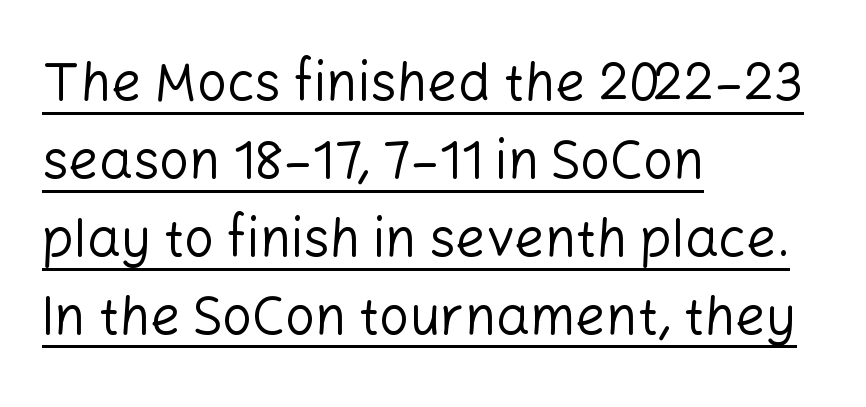
The image shows 53 px regular-weight sans-serif type, upright; set left-aligned, normal line spacing (1.47x), normal letter spacing, underlined; low stroke contrast and a medium x-height.
